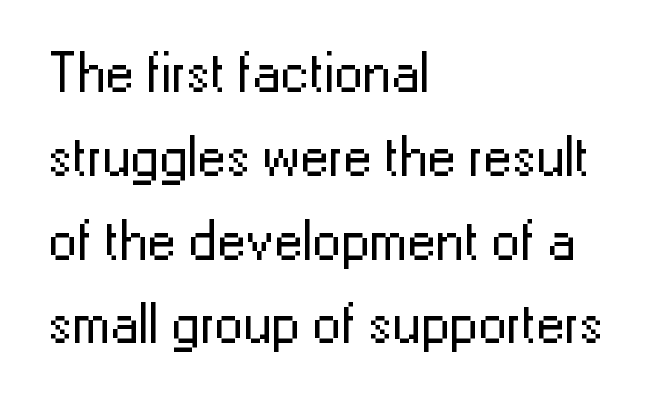
{"serif": "no", "italic": "no", "bold": "no", "weight": "regular", "width": "normal", "stroke_contrast": "low", "x_height": "medium", "monospaced": "no", "underline": "no", "align": "left", "line_spacing": "normal", "line_spacing_ratio": 1.47, "letter_spacing": "normal", "letter_spacing_em": 0.0, "glyph_px": 57}
